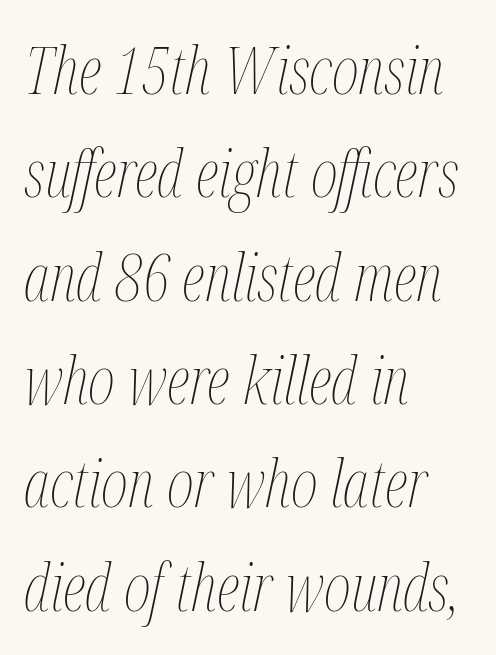
{"italic": "yes", "lean": "right", "slant_degrees": 12, "bold": "no", "weight": "thin", "width": "condensed", "stroke_contrast": "medium", "x_height": "medium", "monospaced": "no", "underline": "no", "align": "left", "line_spacing": "normal", "line_spacing_ratio": 1.59, "letter_spacing": "normal", "letter_spacing_em": 0.0, "glyph_px": 65}
